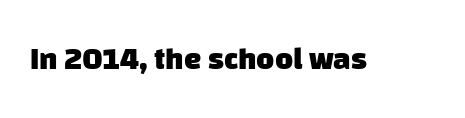
Q: Is the text bold? A: Yes.
Q: Is the typeface a serif or a sans-serif typeface? A: Sans-serif.
Q: Is the text underlined? A: No.
Q: Is the spacing between letters normal or unusually wide? A: Normal.
Q: Width (condensed, normal, or wide)? A: Normal.
Q: Stroke contrast? A: Low.
Q: x-height? A: Large.
Q: Monospaced? A: No.
